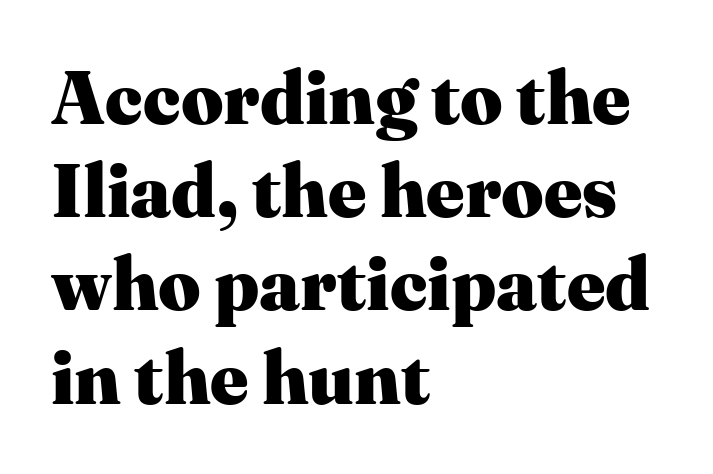
{"serif": "yes", "italic": "no", "bold": "yes", "weight": "heavy", "width": "normal", "stroke_contrast": "medium", "x_height": "medium", "monospaced": "no", "underline": "no", "align": "left", "line_spacing": "normal", "line_spacing_ratio": 1.26, "letter_spacing": "normal", "letter_spacing_em": 0.0, "glyph_px": 74}
